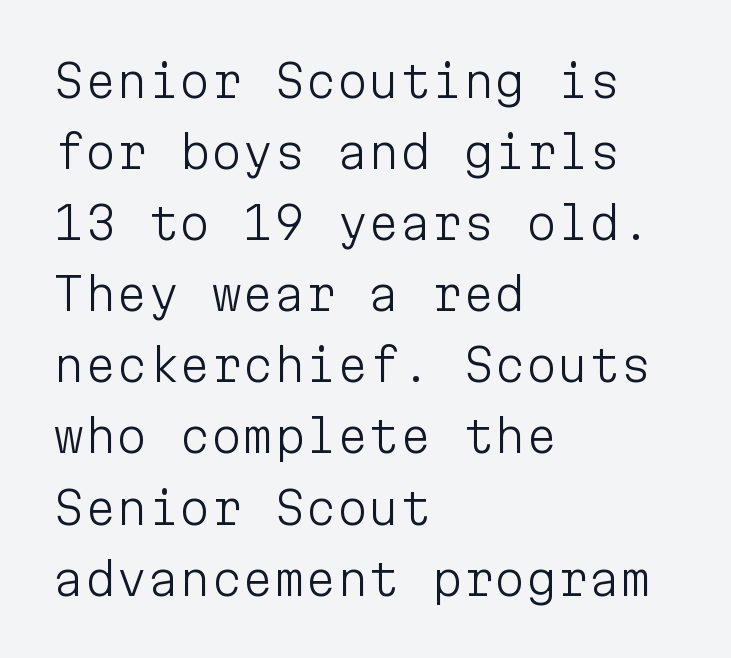
{"serif": "no", "italic": "no", "bold": "no", "weight": "light", "width": "normal", "stroke_contrast": "low", "x_height": "medium", "monospaced": "yes", "underline": "no", "align": "left", "line_spacing": "normal", "line_spacing_ratio": 1.58, "letter_spacing": "normal", "letter_spacing_em": 0.0, "glyph_px": 45}
